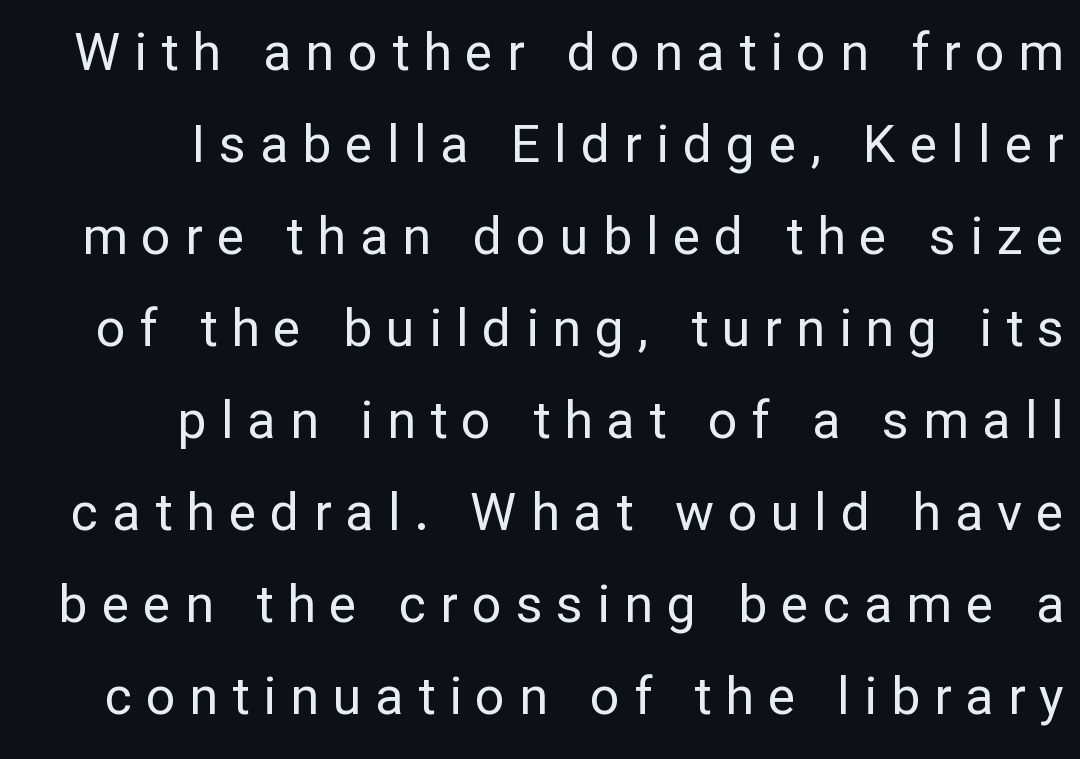
The image shows 52 px regular-weight sans-serif type, upright; set right-aligned, line spacing 1.77x, unusually wide letter spacing (+0.27 em), not underlined; low stroke contrast and a medium x-height.
